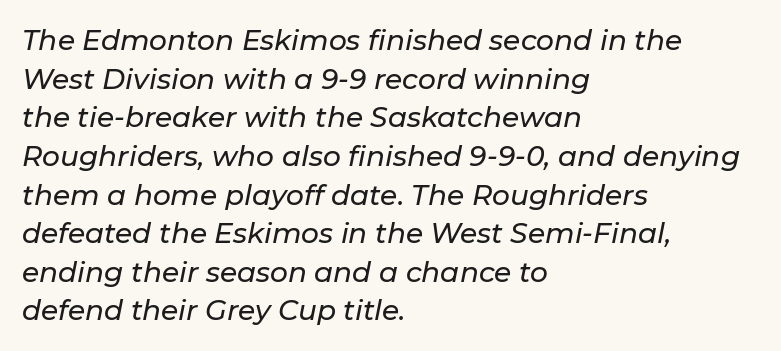
The image shows 28 px text type, italic (leaning right); set left-aligned, normal line spacing (1.38x), normal letter spacing, not underlined; low stroke contrast and a medium x-height.
